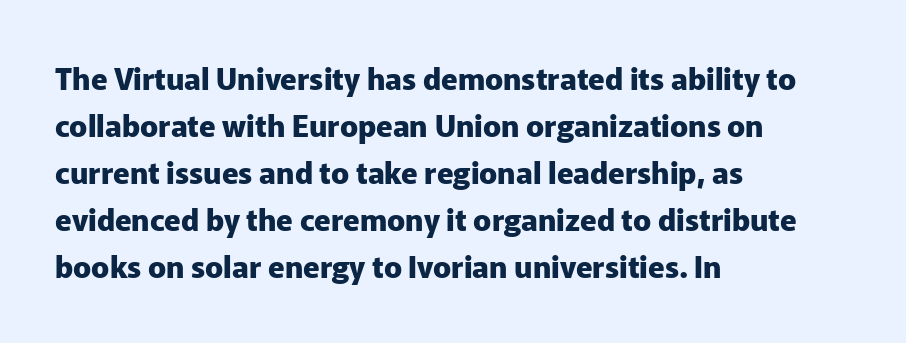
{"serif": "no", "italic": "no", "bold": "yes", "weight": "heavy", "width": "normal", "stroke_contrast": "low", "x_height": "medium", "monospaced": "no", "underline": "no", "align": "left", "line_spacing": "normal", "line_spacing_ratio": 1.57, "letter_spacing": "normal", "letter_spacing_em": 0.0, "glyph_px": 30}
